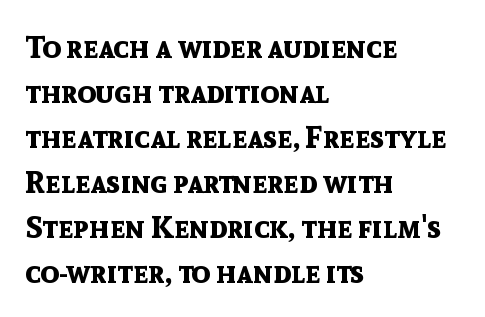
{"serif": "no", "italic": "no", "bold": "yes", "weight": "bold", "width": "normal", "x_height": "medium", "monospaced": "no", "underline": "no", "align": "left", "line_spacing": "normal", "line_spacing_ratio": 1.45, "letter_spacing": "normal", "letter_spacing_em": 0.0, "glyph_px": 31}
